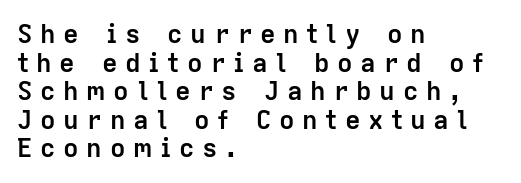
Baseline-to-baseline distance is barely more than the letter height. The lettering holds an erect, upright posture throughout. The lines are quadded left. Lines of text with bare space underneath. Tracking value appears strongly positive — letters spread wide.
